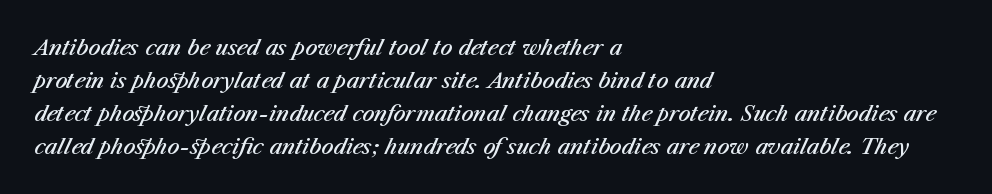
The words here are not underlined. These words are printed semibold, heavier than regular yet not bold. Observe the ordinary spacing: letters are neighbours, not strangers. The rendering uses a moderate line-height, typical for paragraphs. Layout note: lines flush left. Would a proofreader flag this as italicized? Yes.
